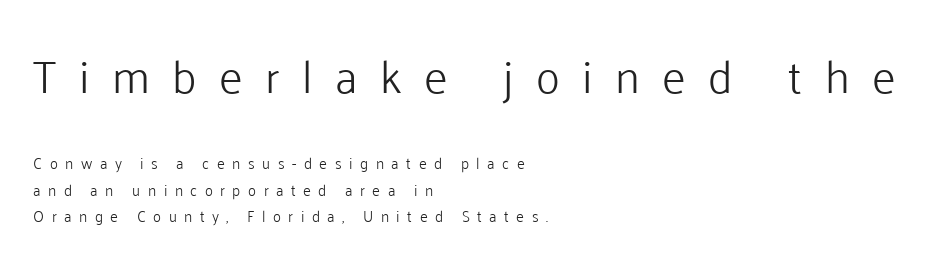
If you drew a line through each stem, it would be perfectly vertical. Underline: absent. Nothing heavy about these letters — not bold at all. The type family on display is of the sans-serif kind. Teacher's note: observe the even left margin — that is flush-left alignment. The letters in the upper block stand taller than those in the block below.
